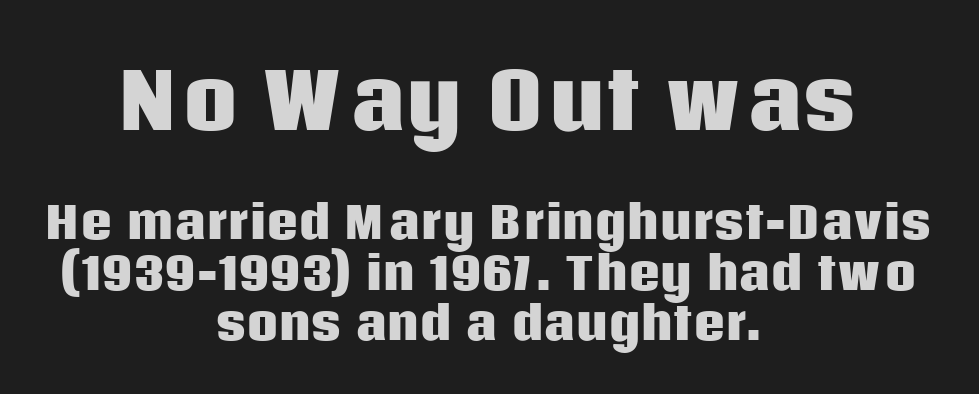
{"serif": "no", "italic": "no", "bold": "yes", "weight": "heavy", "width": "normal", "stroke_contrast": "low", "x_height": "large", "monospaced": "no", "underline": "no", "align": "center", "line_spacing": "tight", "line_spacing_ratio": 1.14, "letter_spacing": "normal", "letter_spacing_em": 0.0, "larger_block": "first", "size_ratio": 1.75, "glyph_px": 77}
